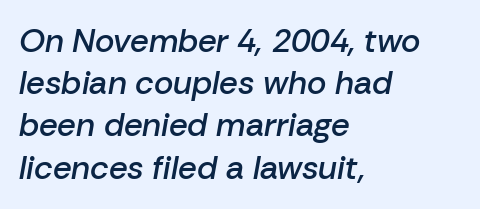
The font's italic variant was chosen for this text. The face used here is proportionally spaced, like ordinary book or web type. A bit beefed up — I'd call it semibold rather than bold. Rows of type keep a routine distance in the vertical direction. The paragraph has a hard left edge and a soft right edge.
